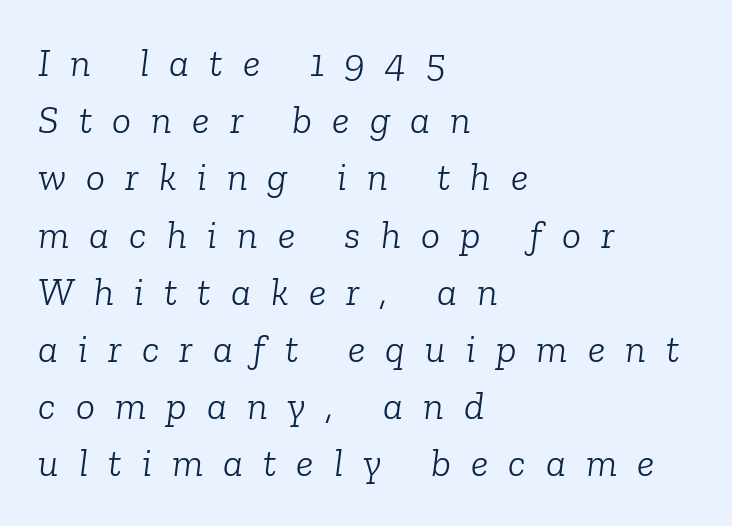
Q: Is the text bold? A: No.
Q: Is the text italic (slanted)? A: Yes, it leans right by about 6 degrees.
Q: Is the typeface a serif or a sans-serif typeface? A: Serif.
Q: Is the text underlined? A: No.
Q: How is the paragraph aligned? A: Left-aligned.
Q: Is the spacing between letters normal or unusually wide? A: Unusually wide.
Q: Is the spacing between lines tight, normal or loose? A: Normal.
Q: Width (condensed, normal, or wide)? A: Normal.
Q: Stroke contrast? A: Low.
Q: x-height? A: Medium.
Q: Monospaced? A: No.
